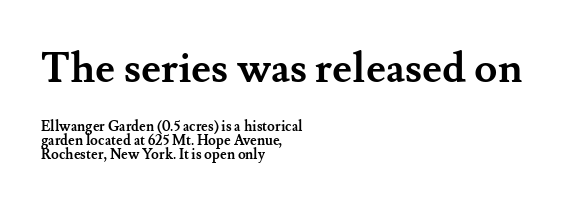
The block sitting higher on the canvas is the one with enlarged characters. Spacing verdict: proportional, widths tailored to each character. The specimen omits any rule beneath the text block's lines. This sample is left-justified, so line endings fall wherever the words run out. Every stem runs plumb, perpendicular to the baseline.
